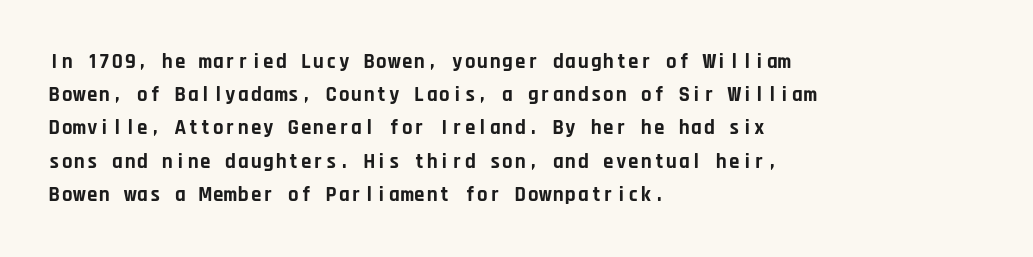
The font is running at its bold setting. Letters rest on an invisible, unmarked baseline. Students, note that the glyphs here touch the page at normal intervals. The rendering anchors every line to the left-hand side.
